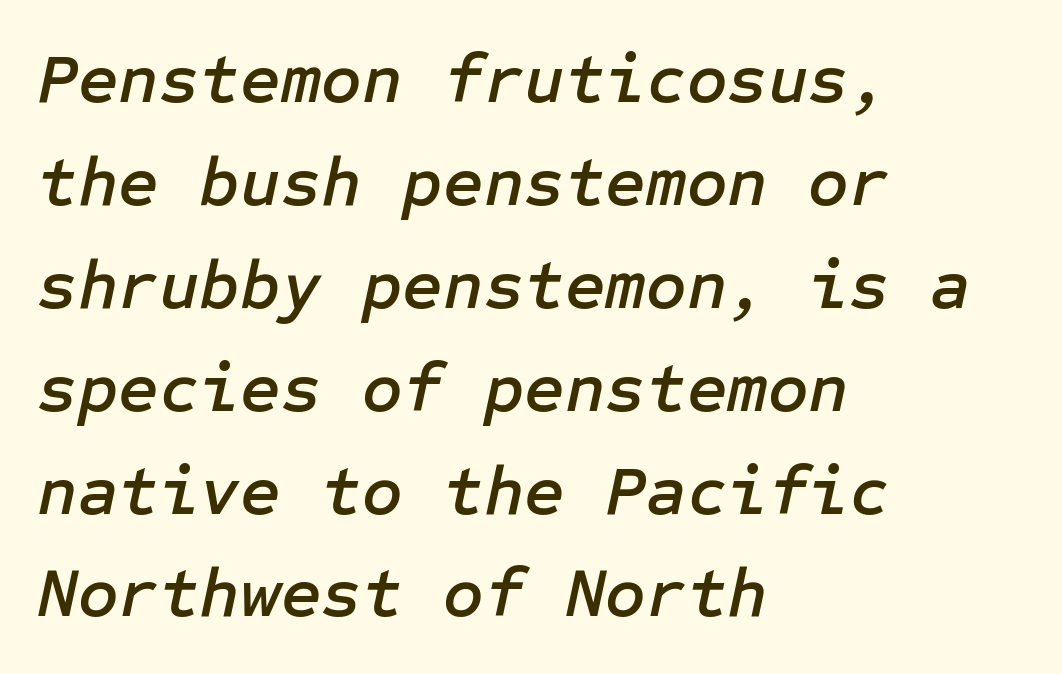
The typesetter chose a ragged-right arrangement here. Unmarked baselines from the first word to the last. A typesetter would mark this as italic. Honestly, the letter spacing is just normal — you wouldn't notice it. In terms of leading, this rendering sits right in the middle.
